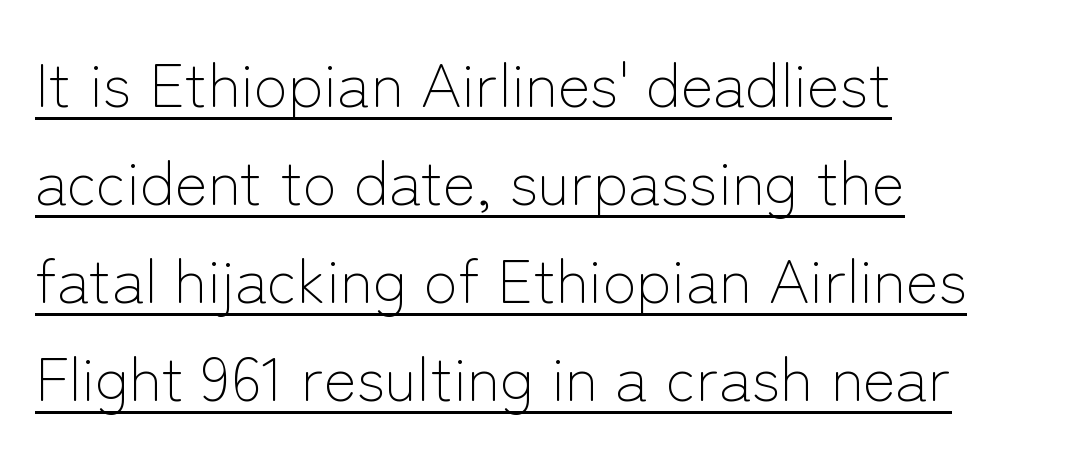
The image shows 62 px light sans-serif type, upright; set left-aligned, normal line spacing (1.58x), normal letter spacing, underlined; low stroke contrast and a medium x-height.
